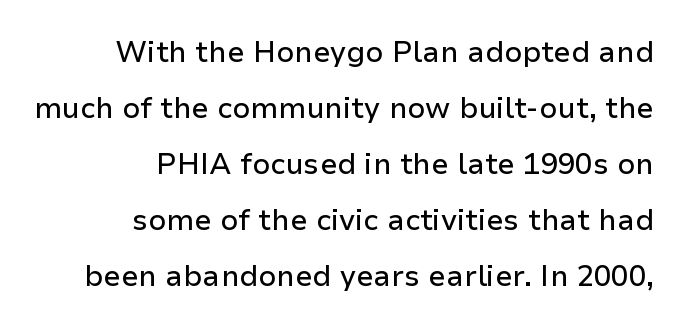
Unmarked baselines from the first word to the last. These lines are rendered in a variable-pitch font. The horizontal fit of the characters is conventional and even. Interline gaps are noticeably wide in this sample. The compositor pushed each line to the right boundary. The specimen reads as upright at a glance.
